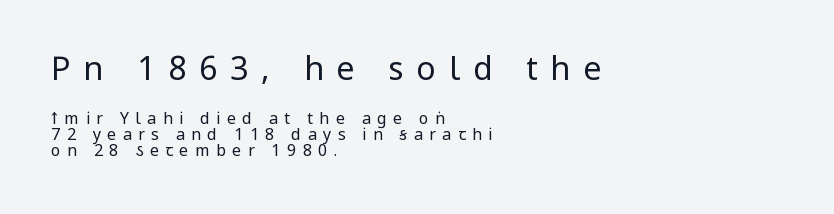
{"serif": "no", "italic": "no", "bold": "no", "weight": "regular", "width": "condensed", "stroke_contrast": "low", "x_height": "large", "monospaced": "no", "underline": "no", "align": "left", "line_spacing": "tight", "line_spacing_ratio": 1.0, "letter_spacing": "wide", "letter_spacing_em": 0.4, "larger_block": "first", "size_ratio": 2.0, "glyph_px": 32}
